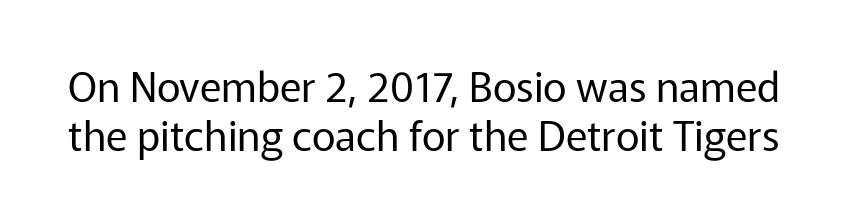
Q: Is the text bold? A: No.
Q: Is the text italic (slanted)? A: No, it is upright.
Q: Is the typeface a serif or a sans-serif typeface? A: Sans-serif.
Q: Is the text underlined? A: No.
Q: Is the spacing between letters normal or unusually wide? A: Normal.
Q: Width (condensed, normal, or wide)? A: Normal.
Q: Stroke contrast? A: Low.
Q: x-height? A: Medium.
Q: Monospaced? A: No.
